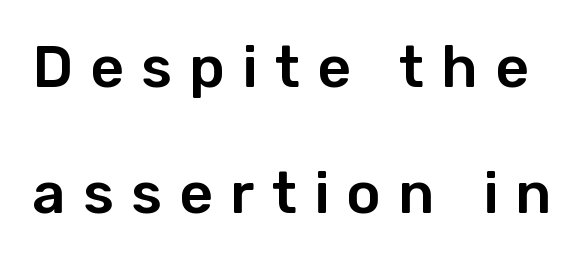
Q: Is the text italic (slanted)? A: No, it is upright.
Q: Is the typeface a serif or a sans-serif typeface? A: Sans-serif.
Q: Is the text underlined? A: No.
Q: Is the spacing between letters normal or unusually wide? A: Unusually wide.
Q: Is the spacing between lines tight, normal or loose? A: Loose.
Q: Width (condensed, normal, or wide)? A: Normal.
Q: Stroke contrast? A: Low.
Q: x-height? A: Medium.
Q: Monospaced? A: No.
